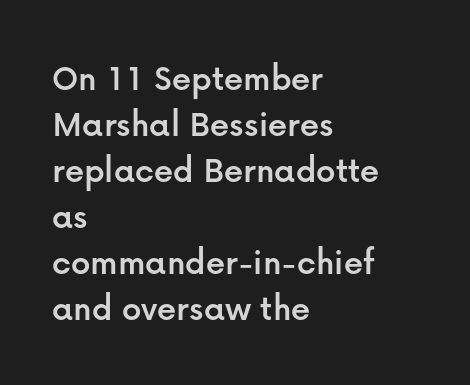
{"serif": "no", "italic": "no", "width": "normal", "stroke_contrast": "low", "x_height": "medium", "monospaced": "no", "underline": "no", "align": "left", "line_spacing_ratio": 1.21, "letter_spacing": "normal", "letter_spacing_em": 0.0, "glyph_px": 38}
